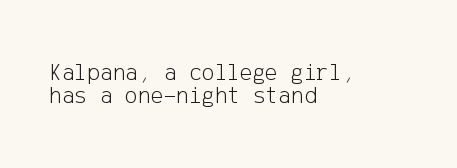
Q: Is the text bold? A: No.
Q: Is the text italic (slanted)? A: No, it is upright.
Q: Is the text underlined? A: No.
Q: How is the paragraph aligned? A: Left-aligned.
Q: Is the spacing between letters normal or unusually wide? A: Normal.
Q: Is the spacing between lines tight, normal or loose? A: Tight.
